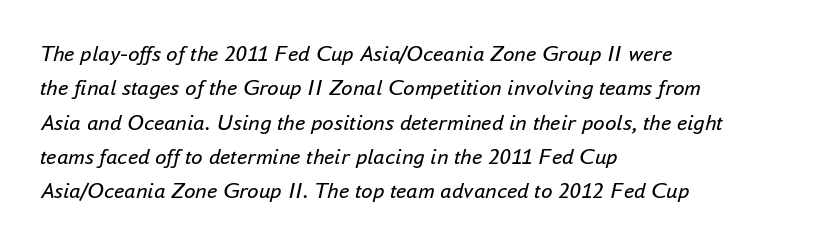
Every character sits at an angle, as italics do. The cut favours lightness, reaching ordinary text weight at its darkest. The text block is weighted toward the left margin, trailing off unevenly rightward. Compared with typical body copy, the letter spacing here is the same. The foot of each line stays bare and open.
